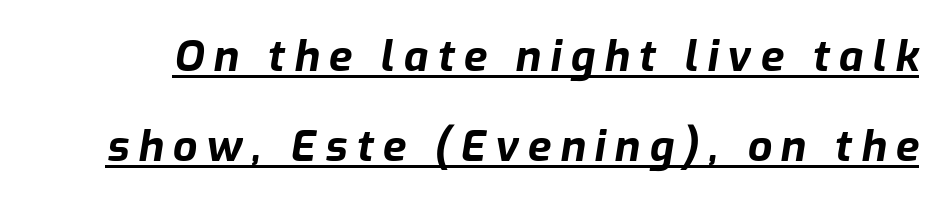
Tracking value appears strongly positive — letters spread wide. Quick note: italic. Notice how a bar underscores the lettering throughout. Chunky letters — that's bold for sure. Interline gaps are noticeably wide in this sample.
